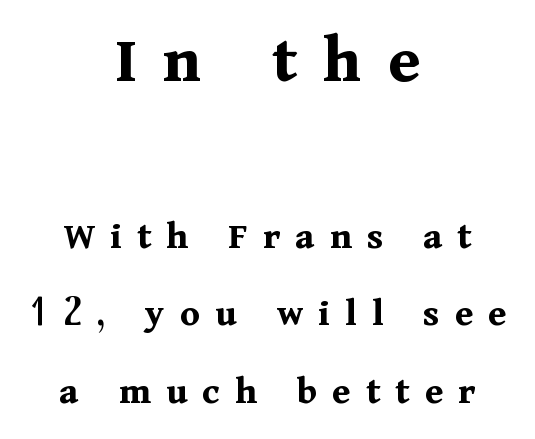
The image shows 70 px bold serif type, upright; set centered, loose line spacing (1.94x), unusually wide letter spacing (+0.38 em), not underlined; the first (top) block is 1.75x larger; medium stroke contrast and a medium x-height.
